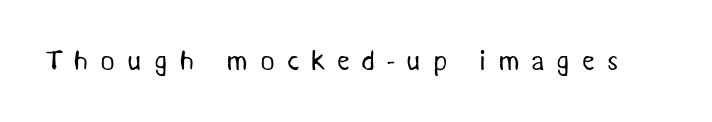
{"serif": "no", "bold": "no", "weight": "regular", "width": "normal", "stroke_contrast": "medium", "x_height": "medium", "monospaced": "no", "underline": "no", "letter_spacing": "wide", "letter_spacing_em": 0.42, "glyph_px": 28}
